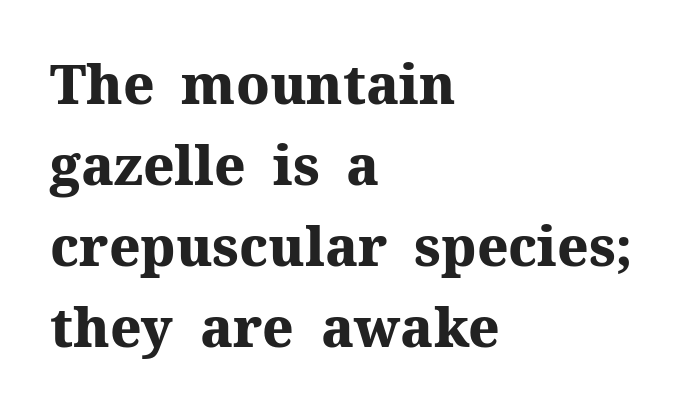
The image shows 54 px heavy serif type, upright; set left-aligned, normal line spacing (1.5x), normal letter spacing, not underlined; medium stroke contrast and a medium x-height.
